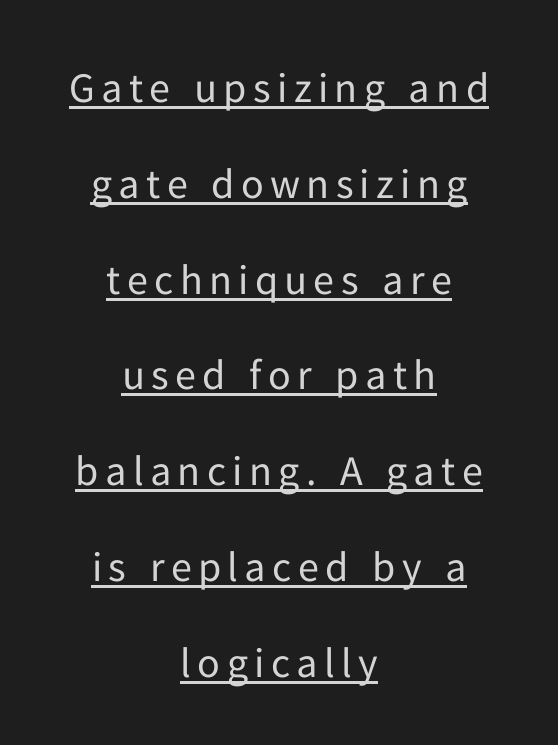
Q: Is the text bold? A: No.
Q: Is the text italic (slanted)? A: No, it is upright.
Q: Is the typeface a serif or a sans-serif typeface? A: Sans-serif.
Q: Is the text underlined? A: Yes.
Q: How is the paragraph aligned? A: Centered.
Q: Is the spacing between lines tight, normal or loose? A: Loose.
Q: Width (condensed, normal, or wide)? A: Normal.
Q: Stroke contrast? A: Low.
Q: x-height? A: Medium.
Q: Monospaced? A: No.
